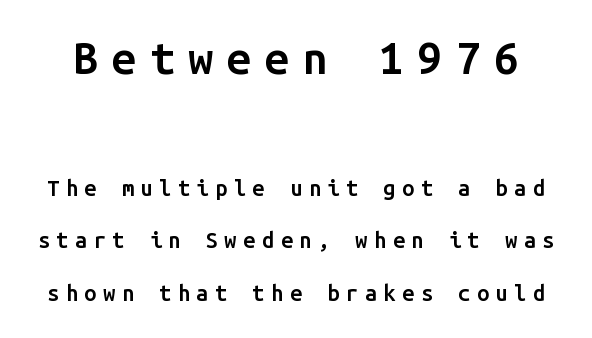
Characters remain perfectly vertical along every line. Look at the glyph heights: the upper group is clearly the bigger setting. The gaps between neighbouring characters are conspicuously large. Think of a typewriter: that constant character pitch is what you see here.
